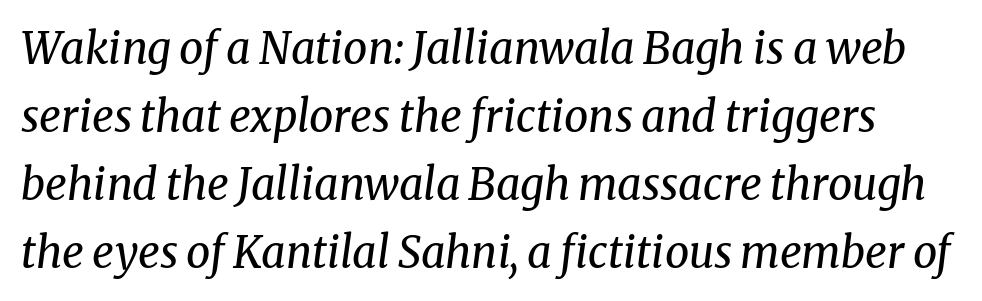
Proportional: the letters do not fall into vertical columns. The horizontal fit of the characters is conventional and even. These lines are composed in type with serifs. Each stroke keeps to a modest, everyday thickness or less.
